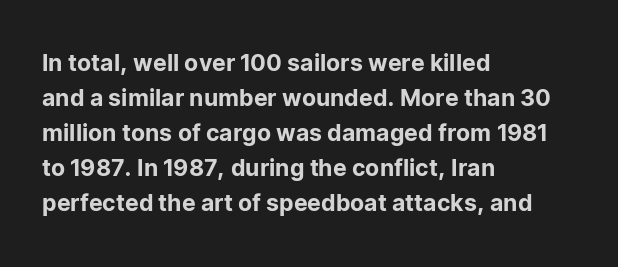
Q: Is the text italic (slanted)? A: No, it is upright.
Q: Is the text underlined? A: No.
Q: How is the paragraph aligned? A: Left-aligned.
Q: Is the spacing between letters normal or unusually wide? A: Normal.
Q: Is the spacing between lines tight, normal or loose? A: Normal.
